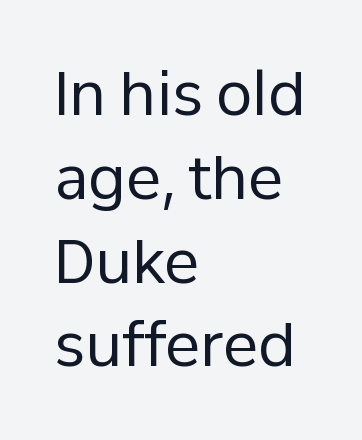
Q: Is the text bold? A: No.
Q: Is the text italic (slanted)? A: No, it is upright.
Q: Is the typeface a serif or a sans-serif typeface? A: Sans-serif.
Q: Is the text underlined? A: No.
Q: How is the paragraph aligned? A: Left-aligned.
Q: Is the spacing between letters normal or unusually wide? A: Normal.
Q: Is the spacing between lines tight, normal or loose? A: Normal.
Q: Width (condensed, normal, or wide)? A: Normal.
Q: Stroke contrast? A: Low.
Q: x-height? A: Medium.
Q: Monospaced? A: No.
